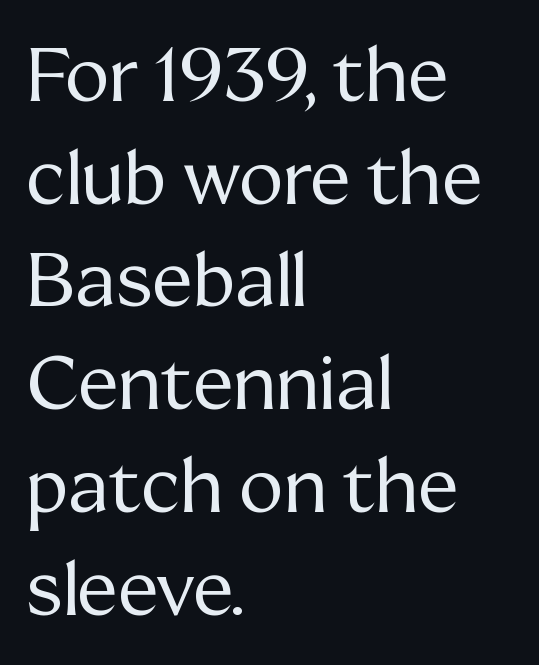
{"serif": "yes", "italic": "no", "bold": "no", "weight": "regular", "width": "normal", "stroke_contrast": "medium", "x_height": "medium", "monospaced": "no", "underline": "no", "align": "left", "line_spacing": "normal", "line_spacing_ratio": 1.37, "letter_spacing": "normal", "letter_spacing_em": 0.0, "glyph_px": 75}
